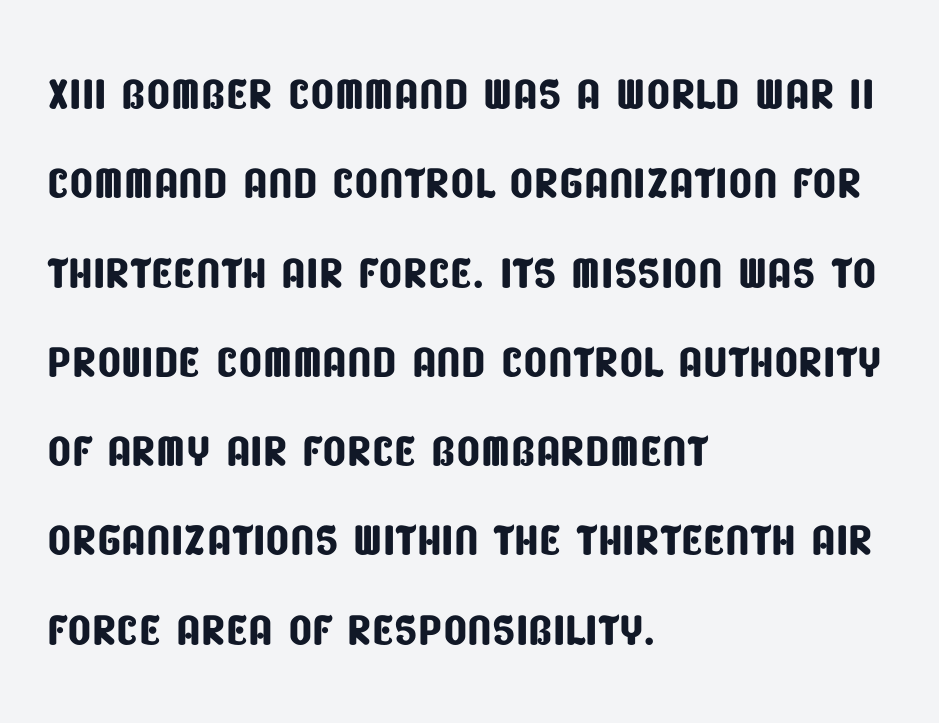
The image shows 62 px condensed sans-serif type; set left-aligned, normal line spacing (1.44x), normal letter spacing, not underlined; low stroke contrast and a large x-height.
